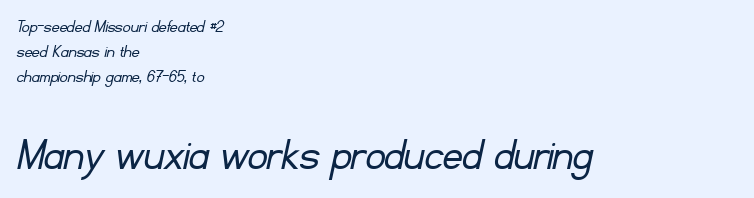
The image shows 48 px light sans-serif type; set left-aligned, normal line spacing (1.31x), normal letter spacing, not underlined; the second (bottom) block is 2.53x larger; low stroke contrast and a small x-height.
